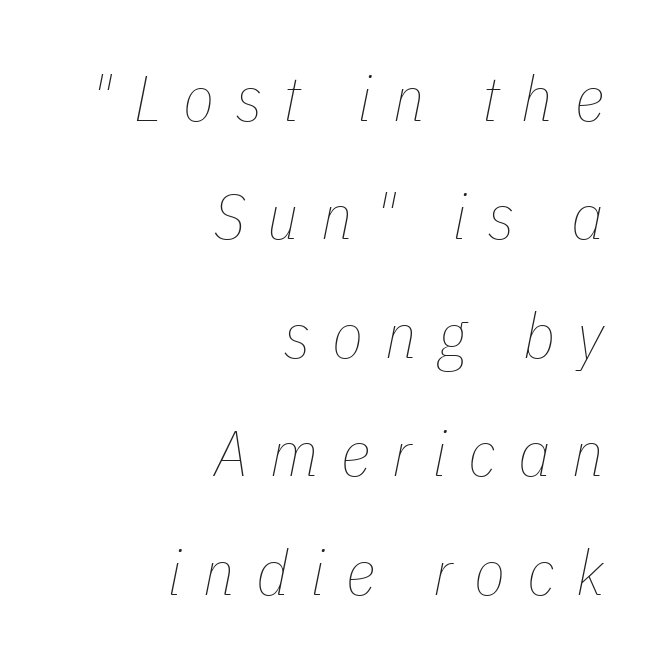
Horizontal alignment here is rightward, an uncommon choice for prose. The glyphs are unaccompanied by any horizontal stroke below them. Is the stroke heavy? The answer is a plain regular-or-lighter. Observe the wide spacing: letters keep a clear distance from each other. Observe the lean: these are italic letterforms.
